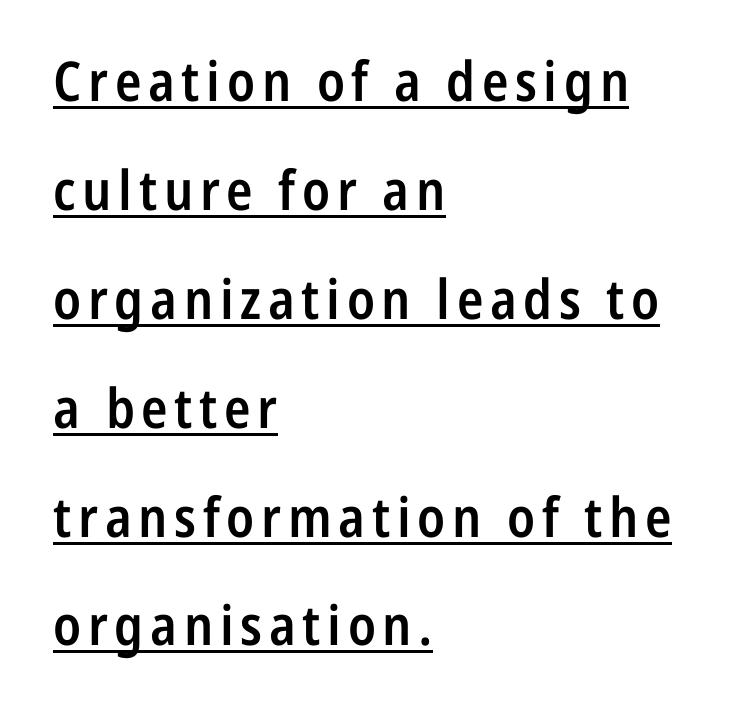
The image shows 55 px semibold, condensed sans-serif type, upright; set left-aligned, loose line spacing (1.98x), underlined; low stroke contrast and a medium x-height.
